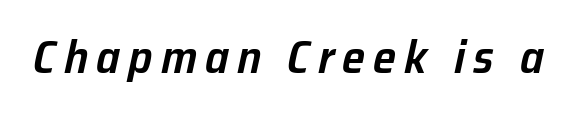
{"italic": "yes", "lean": "right", "slant_degrees": 12, "bold": "semi", "weight": "semibold", "width": "normal", "stroke_contrast": "low", "x_height": "medium", "monospaced": "no", "underline": "no", "glyph_px": 47}
